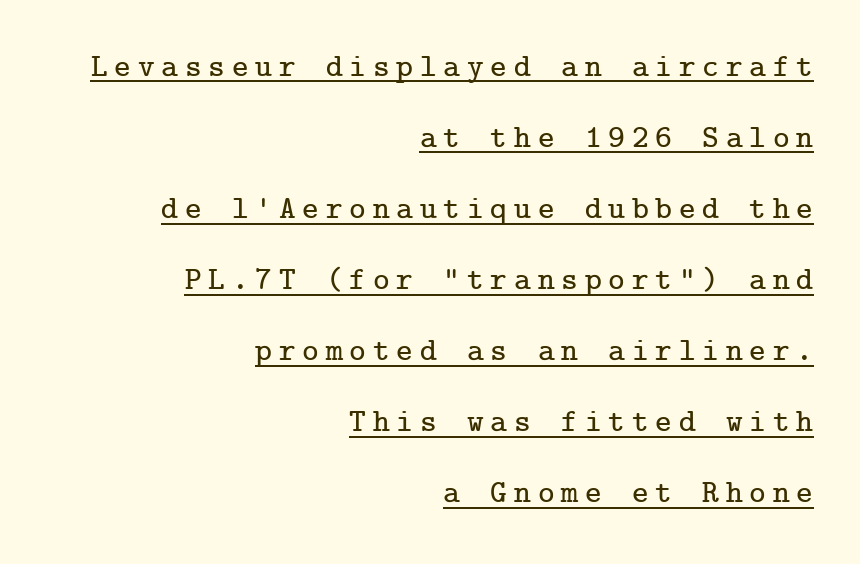
Q: Is the text italic (slanted)? A: No, it is upright.
Q: Is the typeface a serif or a sans-serif typeface? A: Serif.
Q: Is the text underlined? A: Yes.
Q: How is the paragraph aligned? A: Right-aligned.
Q: Is the spacing between letters normal or unusually wide? A: Unusually wide.
Q: Is the spacing between lines tight, normal or loose? A: Loose.
Q: Width (condensed, normal, or wide)? A: Normal.
Q: Stroke contrast? A: Low.
Q: x-height? A: Medium.
